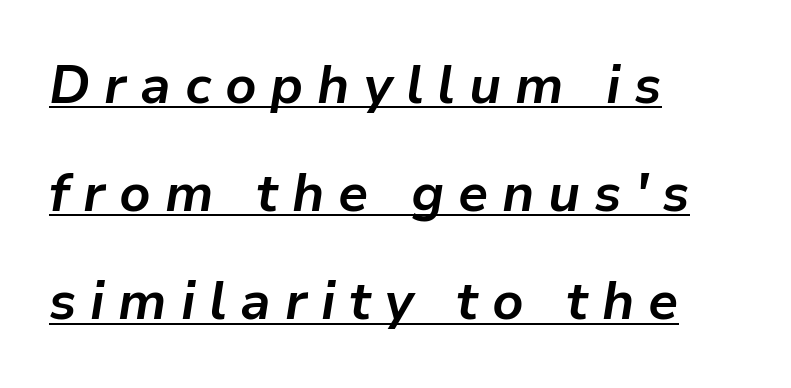
Q: Is the text bold? A: Yes.
Q: Is the text italic (slanted)? A: Yes, it leans right by about 9 degrees.
Q: Is the text underlined? A: Yes.
Q: How is the paragraph aligned? A: Left-aligned.
Q: Is the spacing between letters normal or unusually wide? A: Unusually wide.
Q: Is the spacing between lines tight, normal or loose? A: Loose.
Q: Width (condensed, normal, or wide)? A: Normal.
Q: Stroke contrast? A: Low.
Q: x-height? A: Medium.
Q: Monospaced? A: No.
